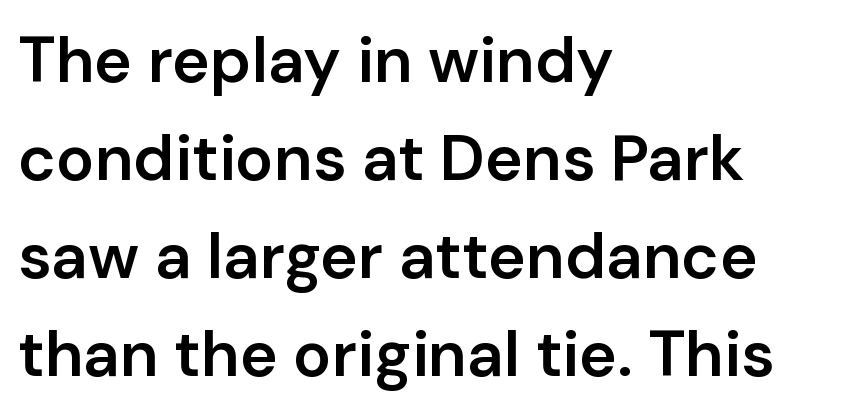
The image shows 64 px semibold sans-serif type, upright; set left-aligned, normal line spacing (1.53x), normal letter spacing, not underlined; low stroke contrast and a medium x-height.
